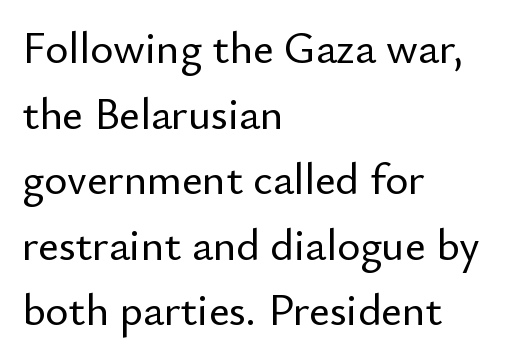
Nobody touched the tracking dial on this one. Descenders are the only things crossing below the line. It's the straight-up-and-down kind of type. Each letter keeps its own natural width here, so spacing adapts to shape. Each letter's strokes conclude bluntly, with no projecting serifs.
